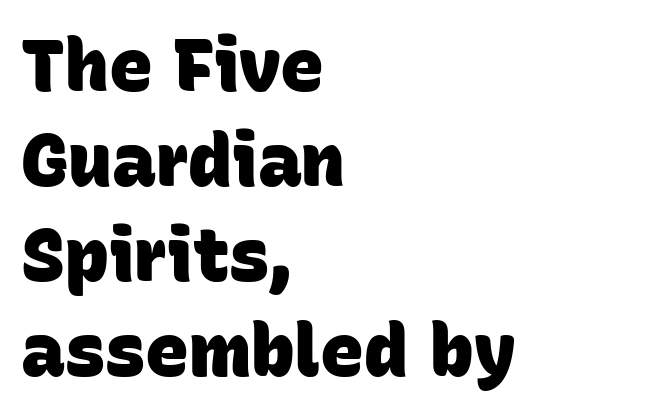
Q: Is the text bold? A: Yes.
Q: Is the typeface a serif or a sans-serif typeface? A: Sans-serif.
Q: Is the text underlined? A: No.
Q: How is the paragraph aligned? A: Left-aligned.
Q: Is the spacing between letters normal or unusually wide? A: Normal.
Q: Is the spacing between lines tight, normal or loose? A: Normal.
Q: Width (condensed, normal, or wide)? A: Normal.
Q: Stroke contrast? A: Low.
Q: x-height? A: Large.
Q: Monospaced? A: No.
